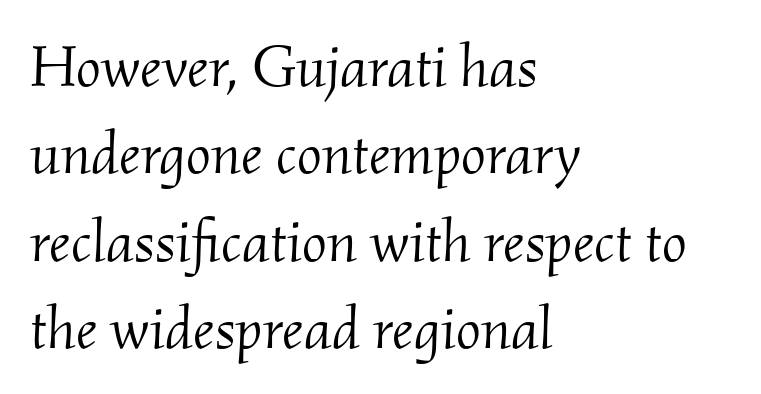
The image shows 59 px light serif type, italic (leaning right); set left-aligned, normal line spacing (1.48x), normal letter spacing, not underlined; medium stroke contrast and a small x-height.
